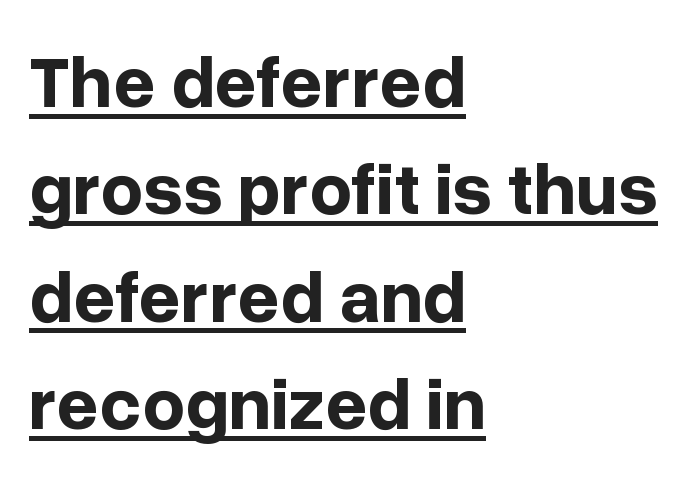
Q: Is the text bold? A: Yes.
Q: Is the text italic (slanted)? A: No, it is upright.
Q: Is the typeface a serif or a sans-serif typeface? A: Sans-serif.
Q: Is the text underlined? A: Yes.
Q: How is the paragraph aligned? A: Left-aligned.
Q: Is the spacing between letters normal or unusually wide? A: Normal.
Q: Is the spacing between lines tight, normal or loose? A: Normal.
Q: Width (condensed, normal, or wide)? A: Normal.
Q: Stroke contrast? A: Low.
Q: x-height? A: Medium.
Q: Monospaced? A: No.
